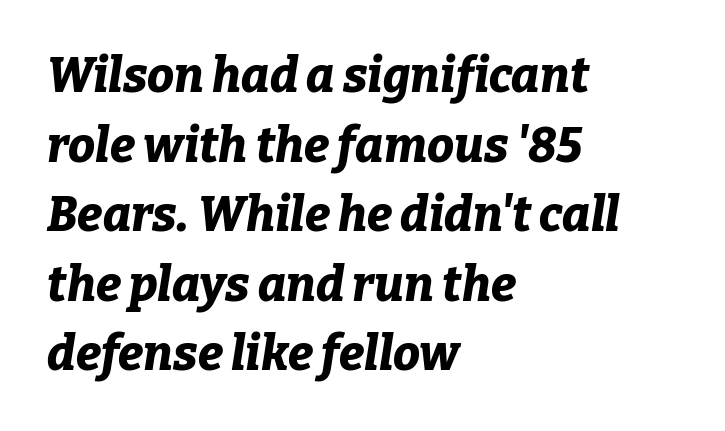
A classic flush-left, rag-right setting is used for this passage. The sample has been set heavy, in full bold. Leading: standard. The space directly below the letters is spotless.
